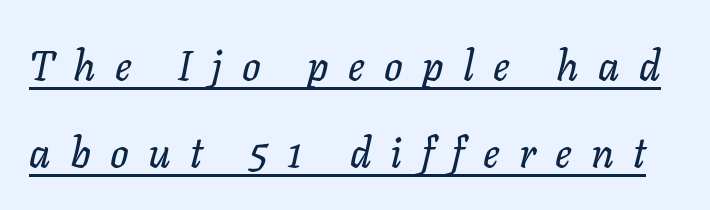
These lines have a slow, spaced-out rhythm from letter to letter. The lettering is marked with a stroke running underneath it. Character widths vary here, with narrow letters taking less room than wide ones. Horizontal bands of white between lines are thick stripes.
